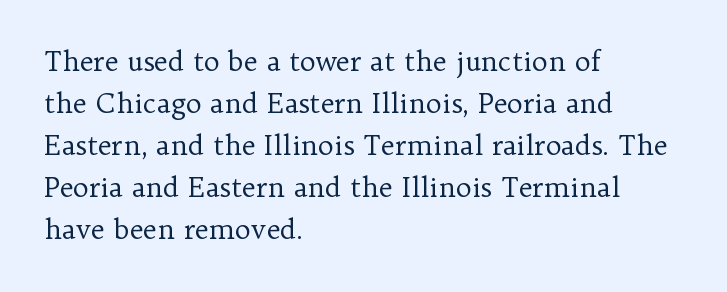
{"italic": "no", "bold": "no", "underline": "no", "align": "left", "line_spacing": "normal", "line_spacing_ratio": 1.56, "letter_spacing": "normal", "letter_spacing_em": 0.0, "glyph_px": 27}
